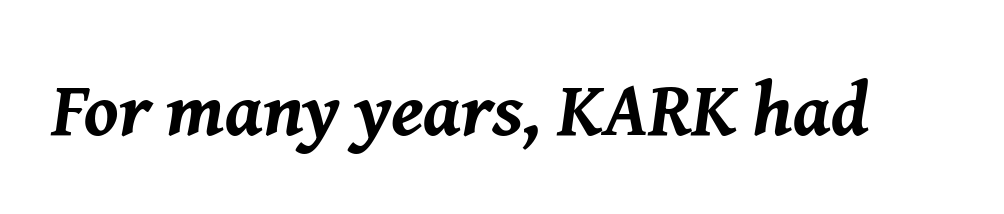
{"italic": "yes", "lean": "right", "slant_degrees": 8, "bold": "yes", "weight": "bold", "width": "normal", "stroke_contrast": "medium", "x_height": "medium", "monospaced": "no", "underline": "no", "letter_spacing": "normal", "letter_spacing_em": 0.0, "glyph_px": 76}
